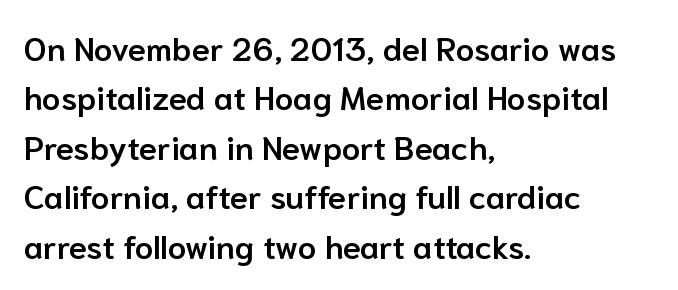
Q: Is the text bold? A: Semi-bold.
Q: Is the text italic (slanted)? A: No, it is upright.
Q: Is the typeface a serif or a sans-serif typeface? A: Sans-serif.
Q: Is the text underlined? A: No.
Q: How is the paragraph aligned? A: Left-aligned.
Q: Is the spacing between letters normal or unusually wide? A: Normal.
Q: Is the spacing between lines tight, normal or loose? A: Normal.
Q: Width (condensed, normal, or wide)? A: Normal.
Q: Stroke contrast? A: Low.
Q: x-height? A: Medium.
Q: Monospaced? A: No.
